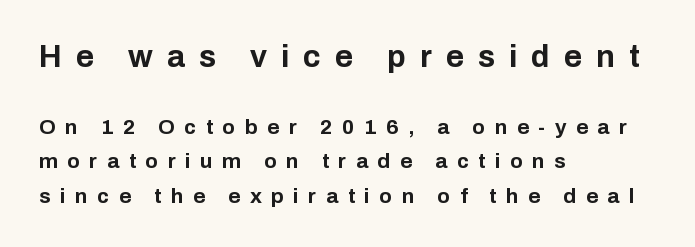
The image shows 31 px bold sans-serif type, upright; set left-aligned, normal line spacing (1.64x), unusually wide letter spacing (+0.45 em), not underlined; the first (top) block is 1.48x larger; low stroke contrast and a medium x-height.
